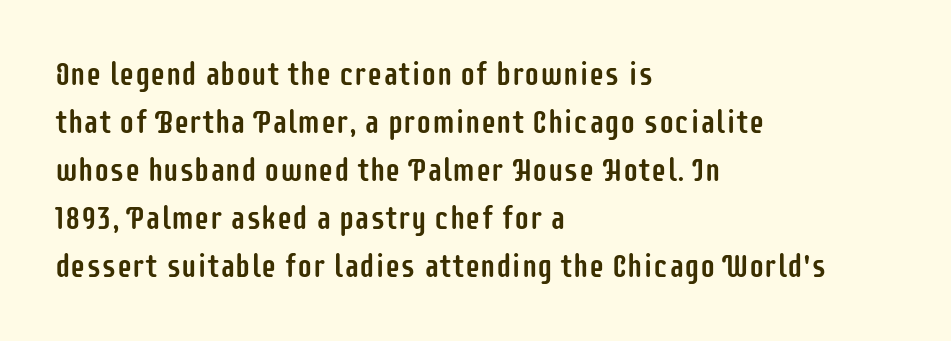
Here the glyphs are tracked normally, forming tight word shapes. Character widths vary here, with narrow letters taking less room than wide ones. Each line starts at the same left margin while the right side varies. Students, observe: this is what conventionally led text looks like. Nope, not italic — everything's standing straight. A sans-serif font was chosen for this passage.
